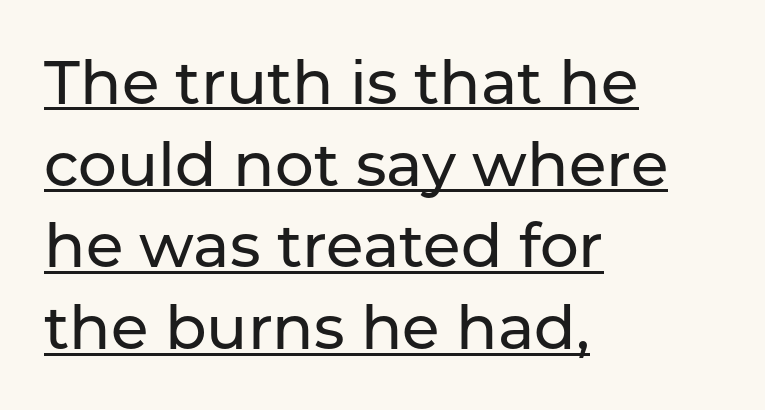
Q: Is the text italic (slanted)? A: No, it is upright.
Q: Is the typeface a serif or a sans-serif typeface? A: Sans-serif.
Q: Is the text underlined? A: Yes.
Q: How is the paragraph aligned? A: Left-aligned.
Q: Is the spacing between letters normal or unusually wide? A: Normal.
Q: Is the spacing between lines tight, normal or loose? A: Normal.
Q: Width (condensed, normal, or wide)? A: Normal.
Q: Stroke contrast? A: Low.
Q: x-height? A: Medium.
Q: Monospaced? A: No.
